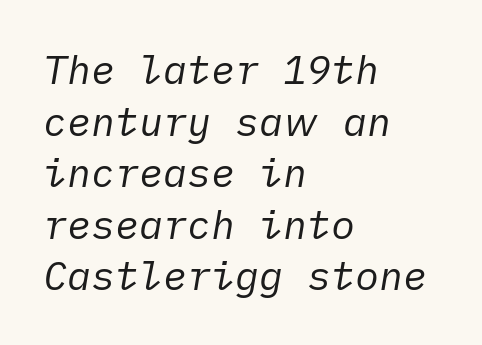
Weight: in the light-to-regular range. Here the glyphs are tracked normally, forming tight word shapes. The text block is weighted toward the left margin, trailing off unevenly rightward. Italic? Definitely — the glyphs are oblique. Baseline-to-baseline distance is the conventional proportion of letter height. Descenders hang freely into open space.
